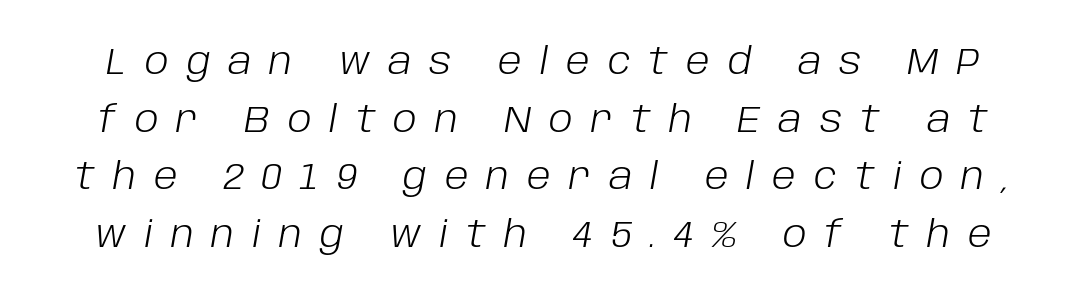
Q: Is the text bold? A: No.
Q: Is the text italic (slanted)? A: Yes, it leans right by about 10 degrees.
Q: Is the text underlined? A: No.
Q: Is the spacing between letters normal or unusually wide? A: Unusually wide.
Q: Is the spacing between lines tight, normal or loose? A: Normal.
Q: Width (condensed, normal, or wide)? A: Normal.
Q: Stroke contrast? A: Low.
Q: x-height? A: Large.
Q: Monospaced? A: No.
